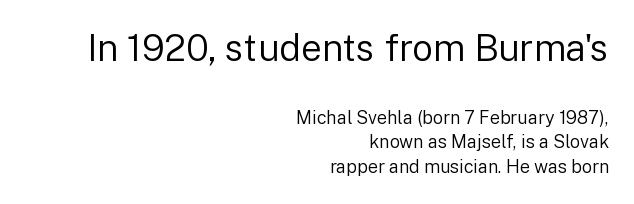
The image shows 37 px regular-weight sans-serif type, upright; set right-aligned, normal line spacing (1.38x), normal letter spacing, not underlined; the first (top) block is 2.06x larger; low stroke contrast and a medium x-height.
